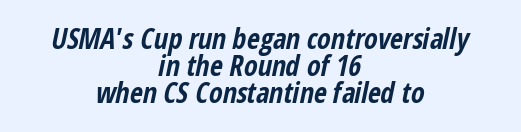
The image shows 28 px bold, condensed type, italic (leaning right); set centered, tight line spacing (0.97x), normal letter spacing, not underlined; low stroke contrast and a medium x-height.
